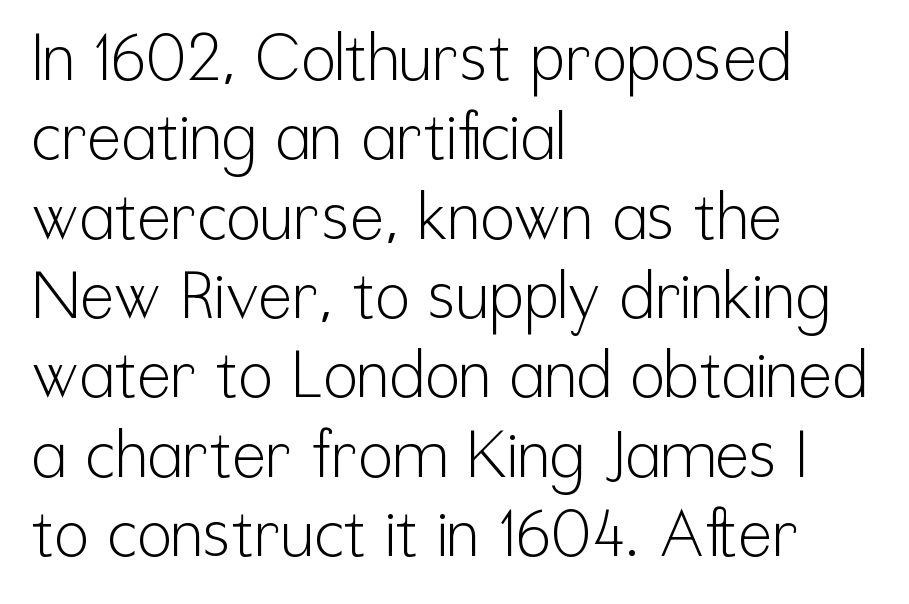
{"serif": "no", "italic": "no", "bold": "no", "weight": "light", "width": "condensed", "stroke_contrast": "low", "x_height": "medium", "monospaced": "no", "underline": "no", "align": "left", "line_spacing_ratio": 1.24, "letter_spacing": "normal", "letter_spacing_em": 0.0, "glyph_px": 64}
